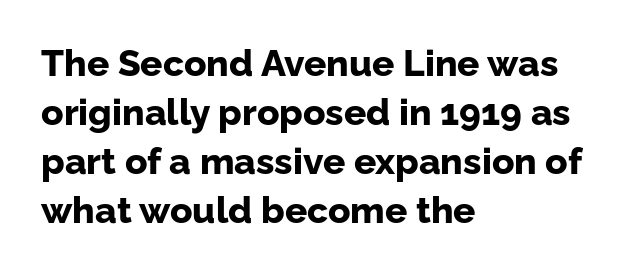
The image shows 37 px bold sans-serif type, upright; set left-aligned, normal line spacing (1.32x), normal letter spacing, not underlined; low stroke contrast and a medium x-height.
